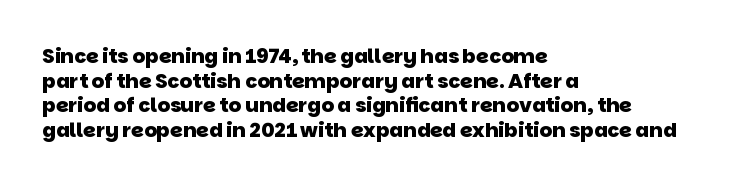
Q: Is the text bold? A: Yes.
Q: Is the text underlined? A: No.
Q: How is the paragraph aligned? A: Left-aligned.
Q: Is the spacing between letters normal or unusually wide? A: Normal.
